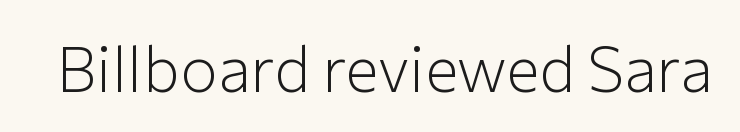
A typesetter would call this zero additional tracking. Note the varied advance widths — an 'i' is clearly narrower than an 'm'. This sample uses a sans-serif face. Is the stroke heavy? The answer is a plain regular-or-lighter. Check under the words: just untouched page.
